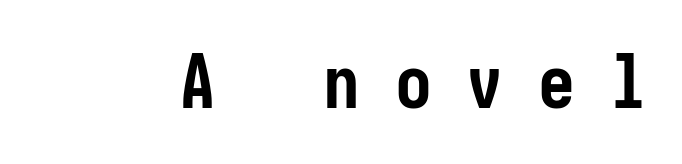
{"serif": "no", "italic": "no", "bold": "yes", "weight": "semibold", "width": "condensed", "stroke_contrast": "low", "x_height": "medium", "underline": "no", "letter_spacing": "wide", "letter_spacing_em": 0.47, "glyph_px": 74}
